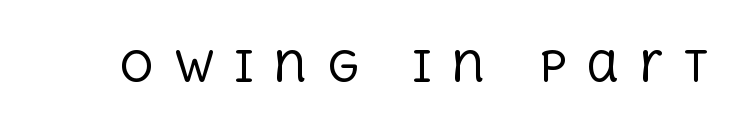
The font sits on the lighter half of the weight spectrum, regular included. Underlining? Definitely not there. The letters advance in unequal steps, a hallmark of proportional type. Unlike a clean sans, this face finishes its strokes with serifs. The letters stand upright; this is a roman face. In terms of letterspacing, this is a distinctly airy, spread setting.
